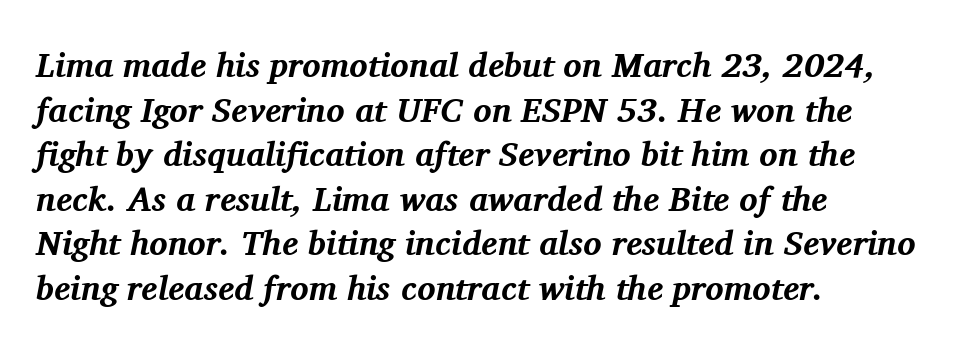
{"serif": "yes", "italic": "yes", "lean": "right", "slant_degrees": 11, "bold": "yes", "weight": "bold", "width": "normal", "stroke_contrast": "medium", "x_height": "medium", "monospaced": "no", "underline": "no", "align": "left", "line_spacing": "normal", "line_spacing_ratio": 1.31, "letter_spacing": "normal", "letter_spacing_em": 0.0, "glyph_px": 34}
